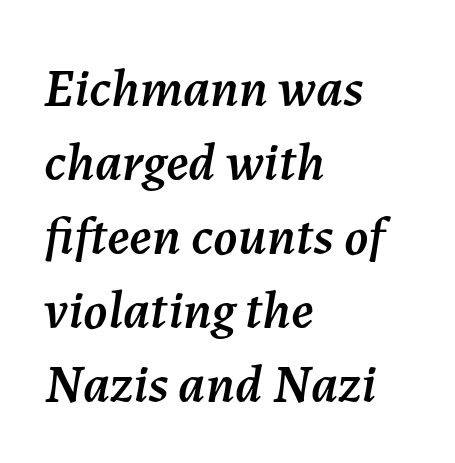
{"italic": "yes", "lean": "right", "slant_degrees": 7, "width": "normal", "stroke_contrast": "medium", "x_height": "medium", "monospaced": "no", "underline": "no", "align": "left", "line_spacing": "normal", "line_spacing_ratio": 1.37, "letter_spacing": "normal", "letter_spacing_em": 0.0, "glyph_px": 54}
